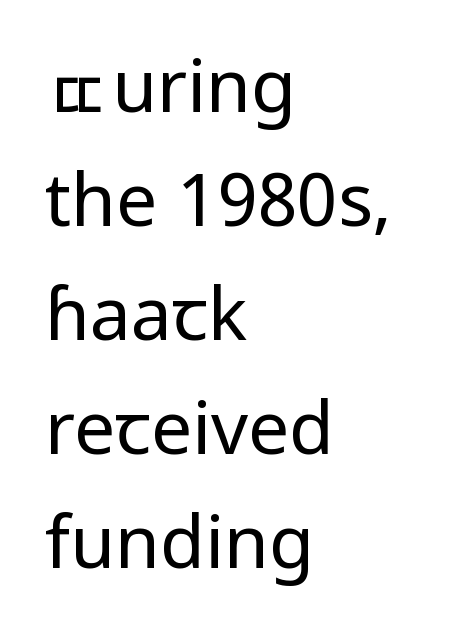
Q: Is the text bold? A: No.
Q: Is the text italic (slanted)? A: No, it is upright.
Q: Is the typeface a serif or a sans-serif typeface? A: Sans-serif.
Q: Is the text underlined? A: No.
Q: How is the paragraph aligned? A: Left-aligned.
Q: Is the spacing between letters normal or unusually wide? A: Normal.
Q: Is the spacing between lines tight, normal or loose? A: Normal.
Q: Width (condensed, normal, or wide)? A: Normal.
Q: Stroke contrast? A: Low.
Q: x-height? A: Medium.
Q: Monospaced? A: No.
